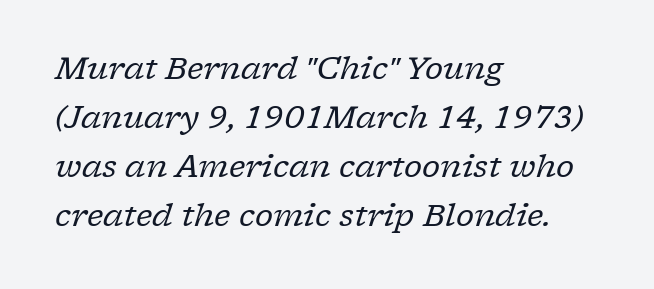
The image shows 31 px regular-weight serif type, italic (leaning right); set left-aligned, normal line spacing (1.58x), normal letter spacing, not underlined; low stroke contrast and a medium x-height.
